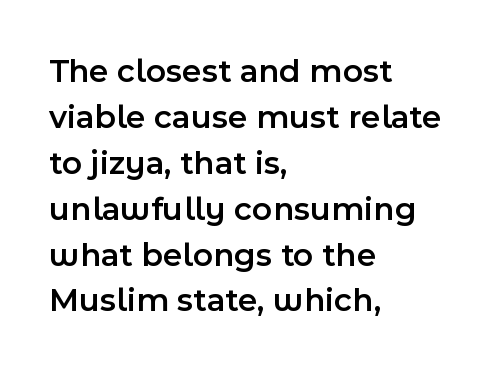
Where is the straight margin? On the left. Evenly set lines give the paragraph a standard silhouette. The text was rendered using a sans face with plain stroke endings. Its strokes are somewhat broadened, the hallmark of semibold type. Here the designer chose a conventional face with non-uniform glyph widths.
